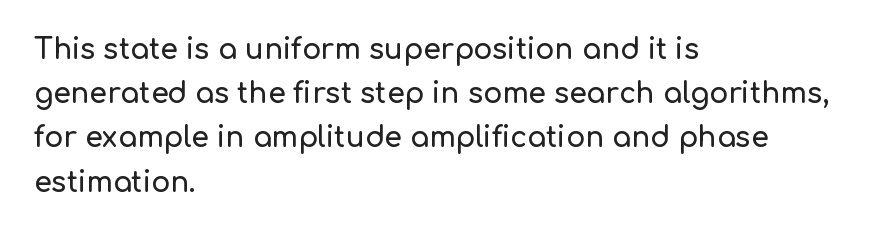
Q: Is the text italic (slanted)? A: No, it is upright.
Q: Is the typeface a serif or a sans-serif typeface? A: Sans-serif.
Q: Is the text underlined? A: No.
Q: How is the paragraph aligned? A: Left-aligned.
Q: Is the spacing between letters normal or unusually wide? A: Normal.
Q: Is the spacing between lines tight, normal or loose? A: Normal.
Q: Width (condensed, normal, or wide)? A: Normal.
Q: Stroke contrast? A: Low.
Q: x-height? A: Medium.
Q: Monospaced? A: No.
